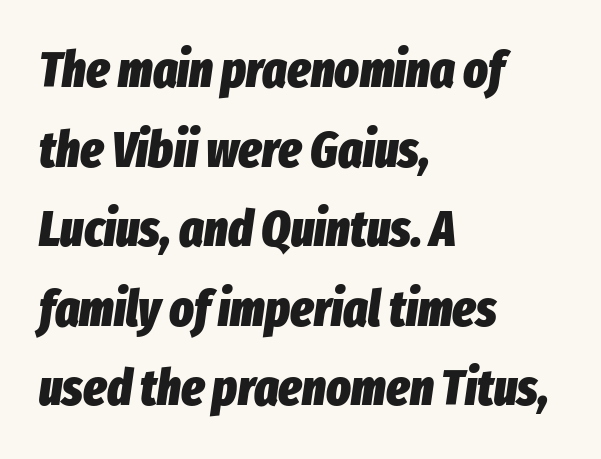
{"italic": "yes", "lean": "right", "slant_degrees": 8, "bold": "yes", "weight": "heavy", "width": "condensed", "stroke_contrast": "low", "x_height": "medium", "monospaced": "no", "underline": "no", "align": "left", "line_spacing": "normal", "line_spacing_ratio": 1.56, "letter_spacing": "normal", "letter_spacing_em": 0.0, "glyph_px": 51}
